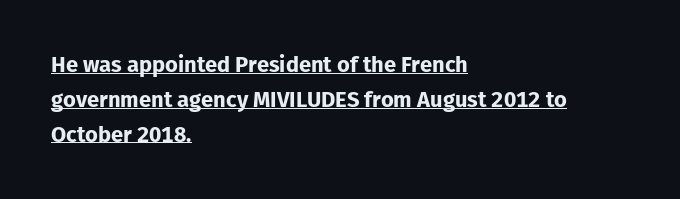
{"italic": "no", "bold": "yes", "underline": "yes", "align": "left", "line_spacing": "normal", "line_spacing_ratio": 1.58, "letter_spacing": "normal", "letter_spacing_em": 0.0, "glyph_px": 22}
